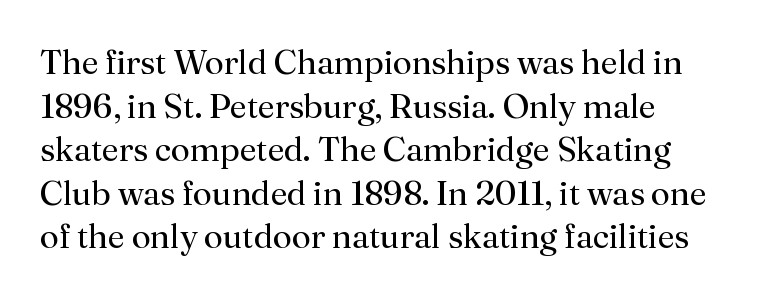
{"serif": "yes", "italic": "no", "bold": "no", "weight": "regular", "width": "normal", "stroke_contrast": "medium", "x_height": "small", "monospaced": "no", "underline": "no", "align": "left", "line_spacing": "normal", "line_spacing_ratio": 1.28, "letter_spacing": "normal", "letter_spacing_em": 0.0, "glyph_px": 34}
